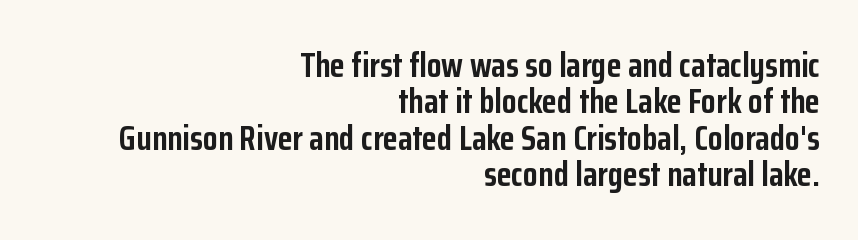
Q: Is the text bold? A: Yes.
Q: Is the text italic (slanted)? A: No, it is upright.
Q: Is the typeface a serif or a sans-serif typeface? A: Sans-serif.
Q: Is the text underlined? A: No.
Q: How is the paragraph aligned? A: Right-aligned.
Q: Is the spacing between letters normal or unusually wide? A: Normal.
Q: Is the spacing between lines tight, normal or loose? A: Tight.
Q: Width (condensed, normal, or wide)? A: Condensed.
Q: Stroke contrast? A: Low.
Q: x-height? A: Medium.
Q: Monospaced? A: No.
